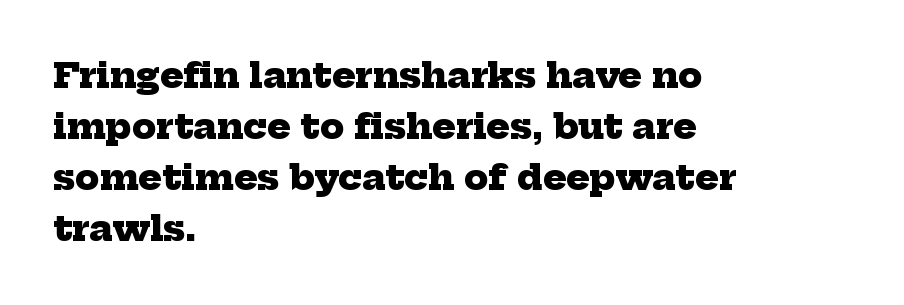
Q: Is the text bold? A: Yes.
Q: Is the typeface a serif or a sans-serif typeface? A: Serif.
Q: Is the text underlined? A: No.
Q: How is the paragraph aligned? A: Left-aligned.
Q: Is the spacing between letters normal or unusually wide? A: Normal.
Q: Is the spacing between lines tight, normal or loose? A: Normal.
Q: Width (condensed, normal, or wide)? A: Normal.
Q: Stroke contrast? A: Low.
Q: x-height? A: Medium.
Q: Monospaced? A: No.
